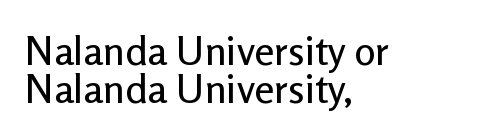
The image shows 40 px sans-serif type, upright; set left-aligned, tight line spacing (0.96x), normal letter spacing, not underlined; low stroke contrast and a medium x-height.
